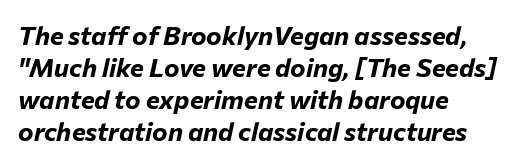
{"italic": "yes", "lean": "right", "slant_degrees": 12, "bold": "yes", "underline": "no", "align": "left", "line_spacing_ratio": 1.23, "letter_spacing": "normal", "letter_spacing_em": 0.0, "glyph_px": 26}
